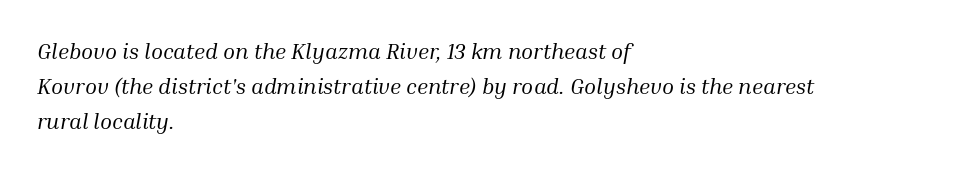
{"italic": "yes", "lean": "right", "slant_degrees": 10, "bold": "no", "underline": "no", "align": "left", "line_spacing": "normal", "line_spacing_ratio": 1.58, "letter_spacing": "normal", "letter_spacing_em": 0.0, "glyph_px": 22}
